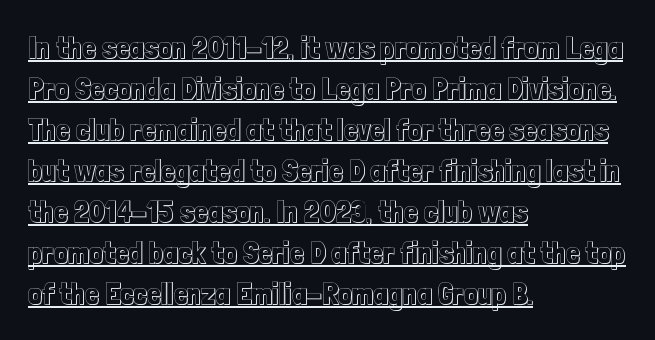
{"italic": "no", "width": "condensed", "x_height": "medium", "monospaced": "no", "underline": "yes", "align": "left", "line_spacing": "normal", "line_spacing_ratio": 1.32, "letter_spacing": "normal", "letter_spacing_em": 0.0, "glyph_px": 31}
